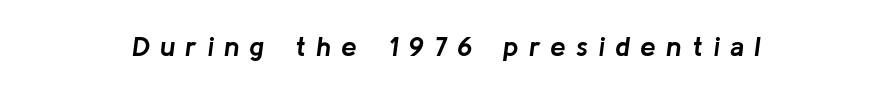
Each glyph is drawn with heavy, bold strokes. Each letter keeps its own natural width here, so spacing adapts to shape. Short note: letters widely spaced. No word sits above an underline.
